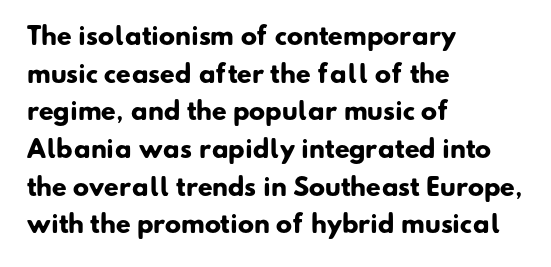
The typesetter chose a ragged-right arrangement here. Heavy, bold letterforms. A normal amount of white space separates one row of letters from the next. A clean baseline with only descenders dipping below it.
